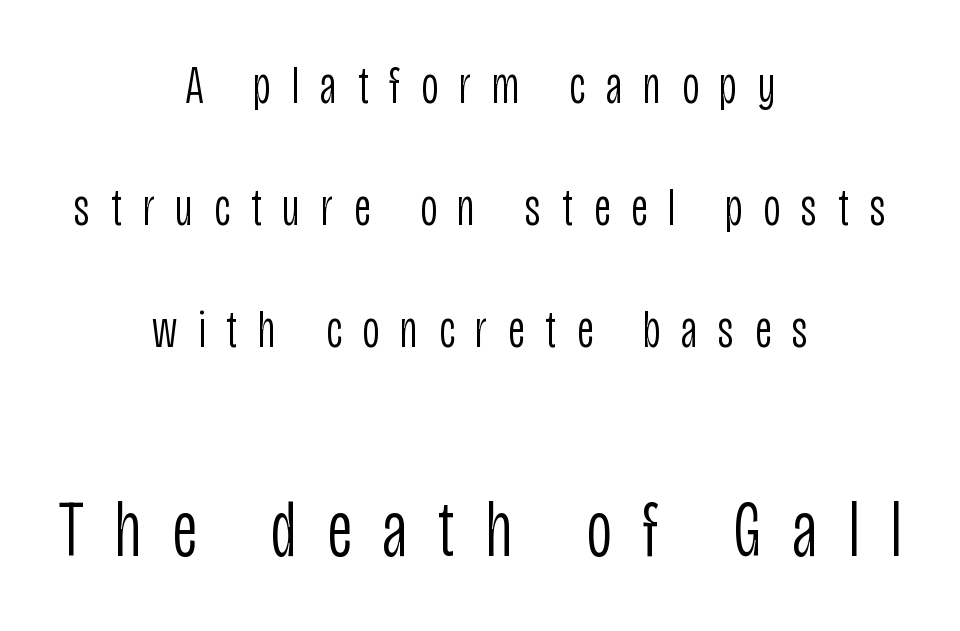
The image shows 79 px light, condensed sans-serif type, upright; set centered, loose line spacing (2.3x), unusually wide letter spacing (+0.39 em), not underlined; the second (bottom) block is 1.49x larger; low stroke contrast and a large x-height.
